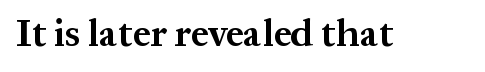
The image shows 39 px bold serif type, upright; set normal letter spacing, not underlined; medium stroke contrast and a medium x-height.
